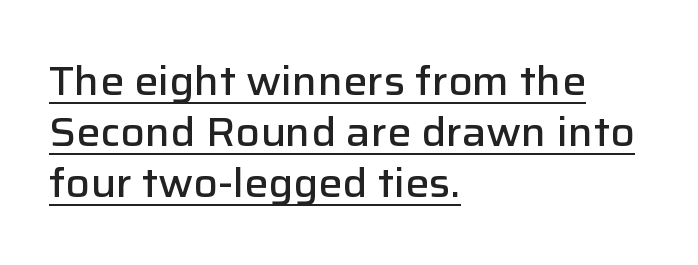
{"serif": "no", "italic": "no", "bold": "semi", "weight": "semibold", "width": "normal", "stroke_contrast": "low", "x_height": "medium", "monospaced": "no", "underline": "yes", "align": "left", "line_spacing": "normal", "line_spacing_ratio": 1.28, "letter_spacing": "normal", "letter_spacing_em": 0.0, "glyph_px": 40}
